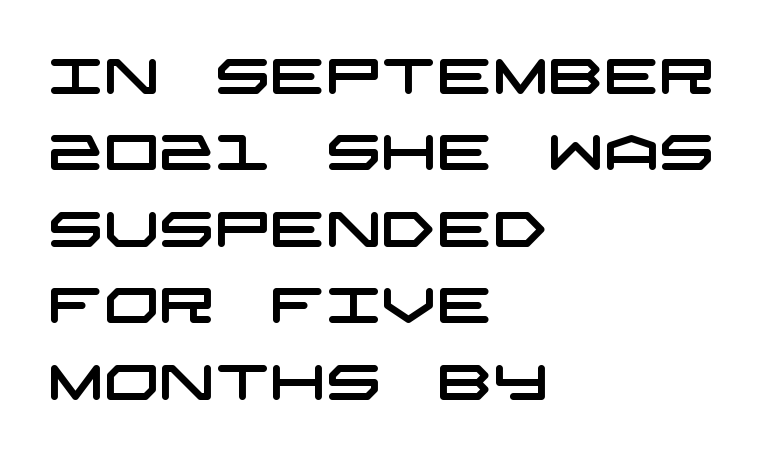
{"serif": "no", "width": "wide", "stroke_contrast": "low", "x_height": "large", "underline": "no", "align": "left", "line_spacing": "normal", "line_spacing_ratio": 1.56, "letter_spacing": "normal", "letter_spacing_em": 0.0, "glyph_px": 49}
